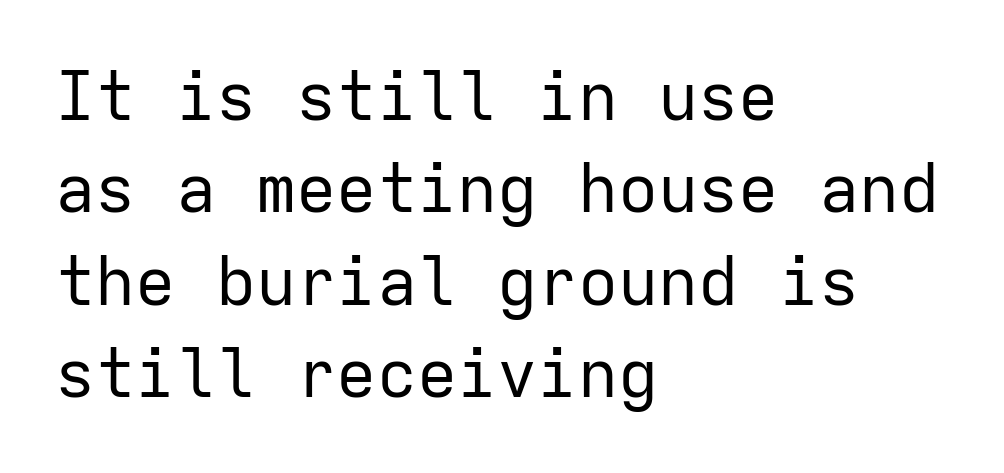
{"serif": "no", "italic": "no", "bold": "no", "weight": "regular", "width": "normal", "stroke_contrast": "low", "x_height": "medium", "monospaced": "yes", "underline": "no", "align": "left", "line_spacing": "normal", "line_spacing_ratio": 1.38, "letter_spacing": "normal", "letter_spacing_em": 0.0, "glyph_px": 67}
